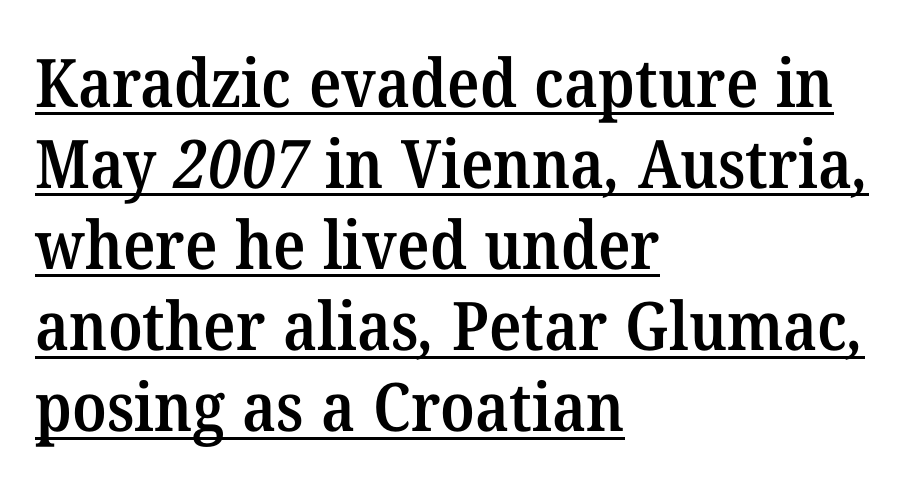
{"serif": "yes", "bold": "semi", "weight": "semibold", "width": "normal", "stroke_contrast": "medium", "x_height": "medium", "monospaced": "no", "underline": "yes", "align": "left", "line_spacing_ratio": 1.21, "letter_spacing": "normal", "letter_spacing_em": 0.0, "glyph_px": 67}
